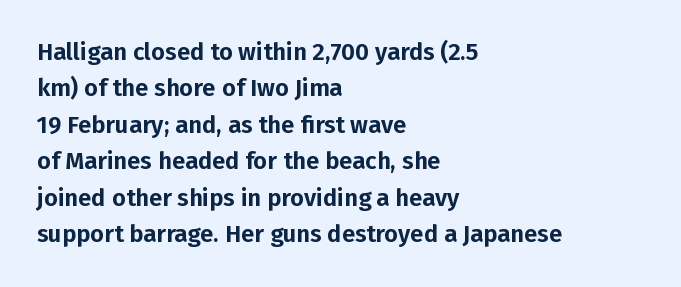
Q: Is the text italic (slanted)? A: No, it is upright.
Q: Is the text underlined? A: No.
Q: How is the paragraph aligned? A: Left-aligned.
Q: Is the spacing between letters normal or unusually wide? A: Normal.
Q: Is the spacing between lines tight, normal or loose? A: Normal.
